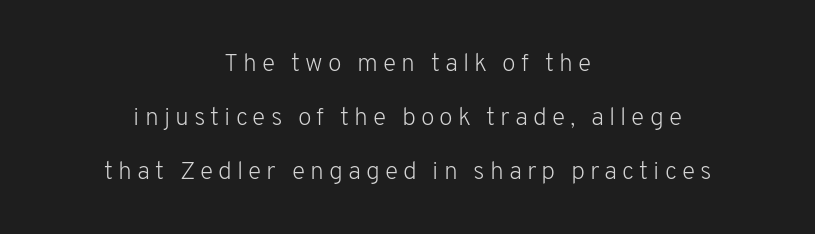
The image shows 25 px text type, upright; set centered, loose line spacing (2.17x), unusually wide letter spacing (+0.2 em), not underlined.
